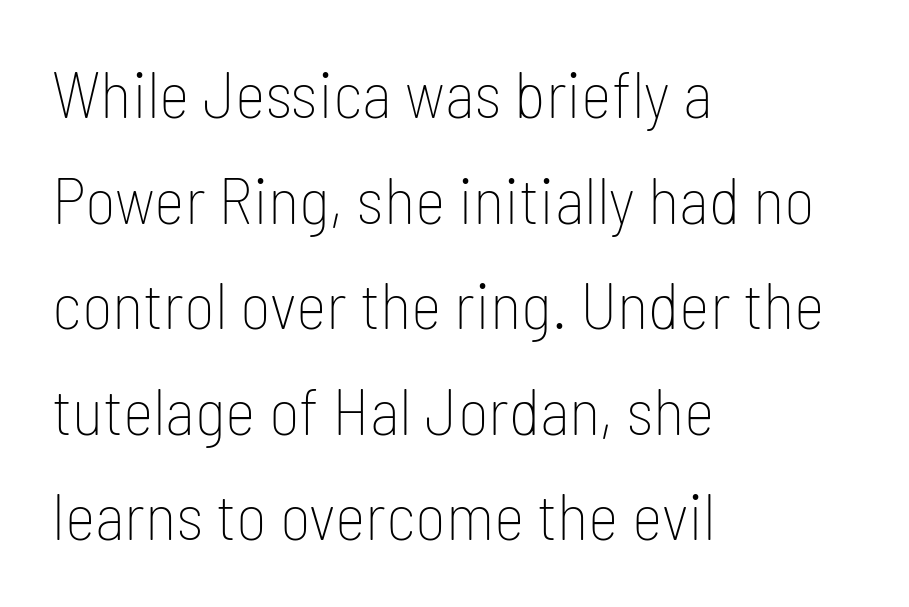
The image shows 66 px thin, condensed sans-serif type, upright; set left-aligned, normal line spacing (1.6x), normal letter spacing, not underlined; low stroke contrast and a medium x-height.
